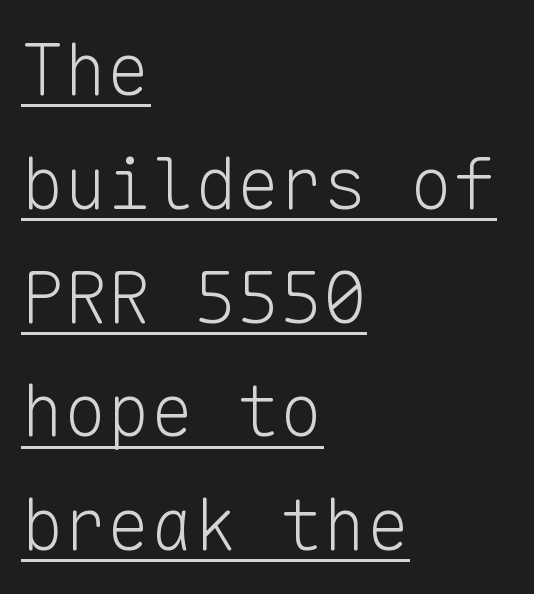
Alignment: flush left. Do the characters align in a grid? Yes, the font is monospaced. Designer's note — italics off, roman on. No letter is thick-stroked: the sample isn't bold. Summary of vertical rhythm: regular, with standard interline spacing. Beneath each row of characters lies a ruled line.
